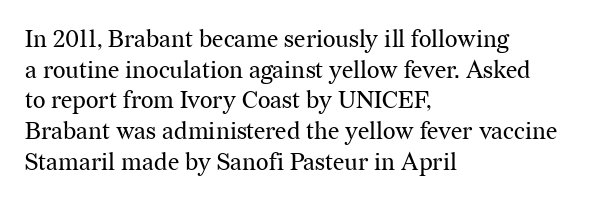
Q: Is the text bold? A: No.
Q: Is the text italic (slanted)? A: No, it is upright.
Q: Is the text underlined? A: No.
Q: How is the paragraph aligned? A: Left-aligned.
Q: Is the spacing between letters normal or unusually wide? A: Normal.
Q: Is the spacing between lines tight, normal or loose? A: Normal.
